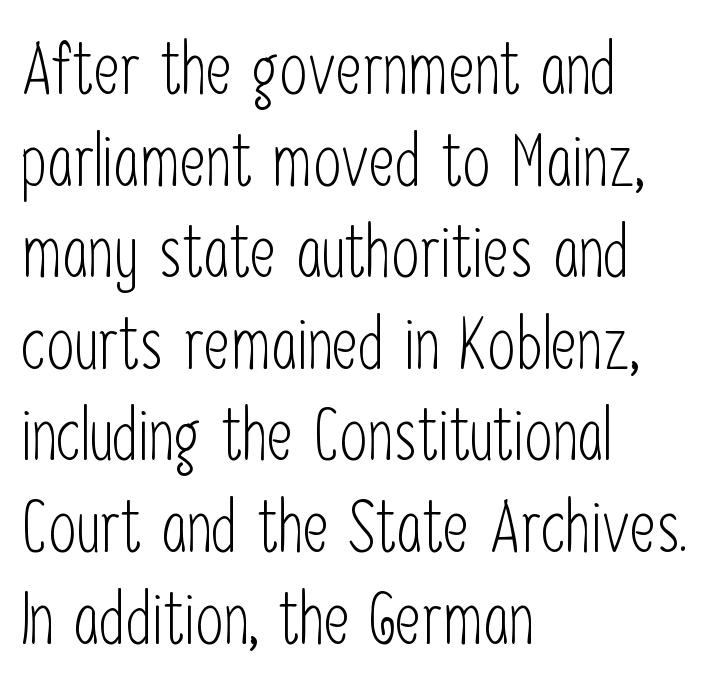
Q: Is the text bold? A: No.
Q: Is the text italic (slanted)? A: No, it is upright.
Q: Is the typeface a serif or a sans-serif typeface? A: Sans-serif.
Q: Is the text underlined? A: No.
Q: How is the paragraph aligned? A: Left-aligned.
Q: Is the spacing between letters normal or unusually wide? A: Normal.
Q: Is the spacing between lines tight, normal or loose? A: Normal.
Q: Width (condensed, normal, or wide)? A: Condensed.
Q: Stroke contrast? A: Low.
Q: x-height? A: Medium.
Q: Monospaced? A: No.
